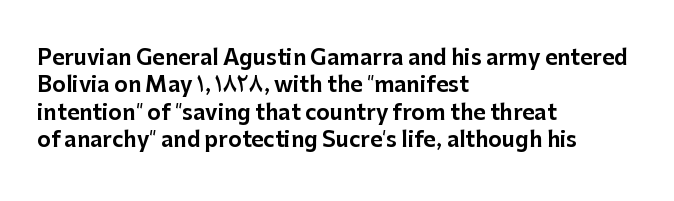
{"italic": "no", "underline": "no", "align": "left", "line_spacing": "normal", "line_spacing_ratio": 1.3, "letter_spacing": "normal", "letter_spacing_em": 0.0, "glyph_px": 21}
